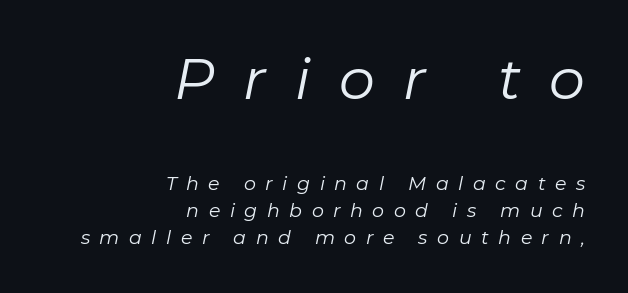
Q: Is the text bold? A: No.
Q: Is the text italic (slanted)? A: Yes, it leans right by about 11 degrees.
Q: Is the text underlined? A: No.
Q: How is the paragraph aligned? A: Right-aligned.
Q: Is the spacing between letters normal or unusually wide? A: Unusually wide.
Q: Is the spacing between lines tight, normal or loose? A: Normal.
Q: Which block of text is set in a larger size, the first (top) or the second (bottom)? A: The first (top) one.
Q: Width (condensed, normal, or wide)? A: Normal.
Q: Stroke contrast? A: Low.
Q: x-height? A: Medium.
Q: Monospaced? A: No.
